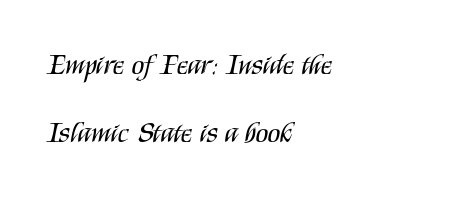
You could not count columns in this text — the font is proportionally spaced. This rendering leaves character spacing at its baseline value. What kind of face is this? One without serifs — a sans.
